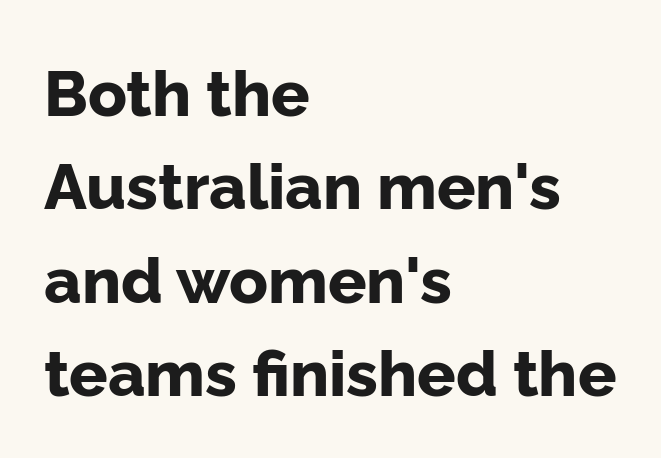
Q: Is the text bold? A: Yes.
Q: Is the text italic (slanted)? A: No, it is upright.
Q: Is the typeface a serif or a sans-serif typeface? A: Sans-serif.
Q: Is the text underlined? A: No.
Q: How is the paragraph aligned? A: Left-aligned.
Q: Is the spacing between letters normal or unusually wide? A: Normal.
Q: Is the spacing between lines tight, normal or loose? A: Normal.
Q: Width (condensed, normal, or wide)? A: Normal.
Q: Stroke contrast? A: Low.
Q: x-height? A: Medium.
Q: Monospaced? A: No.
